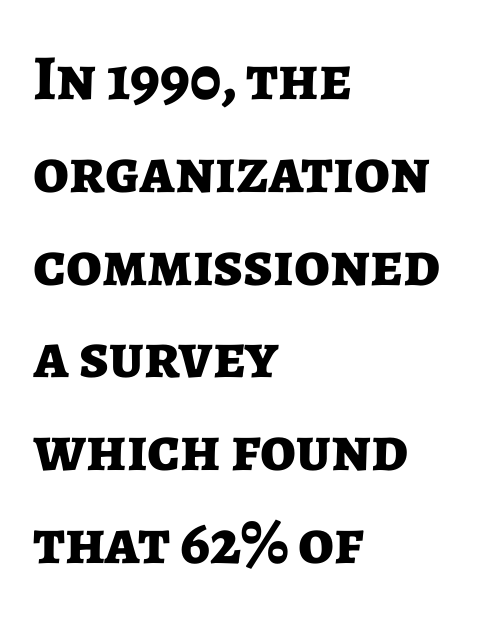
Q: Is the text bold? A: Yes.
Q: Is the text italic (slanted)? A: No, it is upright.
Q: Is the typeface a serif or a sans-serif typeface? A: Sans-serif.
Q: Is the text underlined? A: No.
Q: How is the paragraph aligned? A: Left-aligned.
Q: Is the spacing between letters normal or unusually wide? A: Normal.
Q: Is the spacing between lines tight, normal or loose? A: Normal.
Q: Width (condensed, normal, or wide)? A: Normal.
Q: Stroke contrast? A: Low.
Q: x-height? A: Medium.
Q: Monospaced? A: No.
